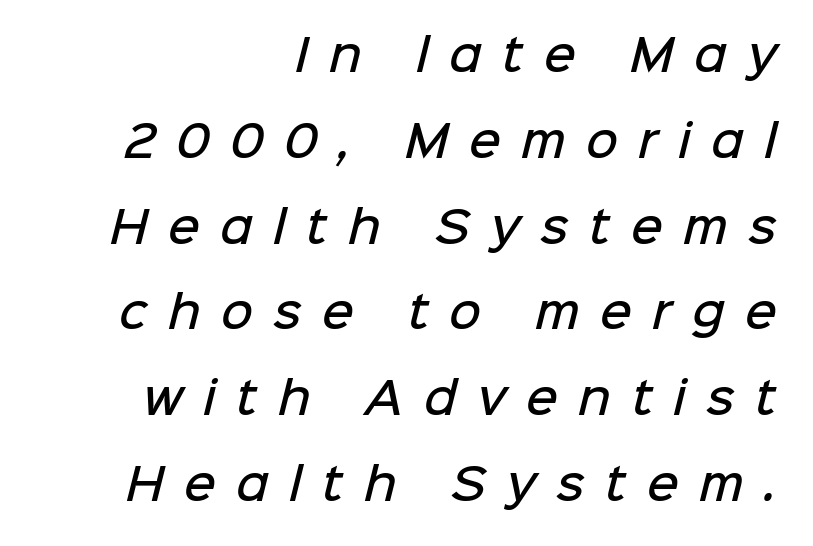
Q: Is the text bold? A: Semi-bold.
Q: Is the typeface a serif or a sans-serif typeface? A: Sans-serif.
Q: Is the text underlined? A: No.
Q: How is the paragraph aligned? A: Right-aligned.
Q: Is the spacing between letters normal or unusually wide? A: Unusually wide.
Q: Is the spacing between lines tight, normal or loose? A: Loose.
Q: Width (condensed, normal, or wide)? A: Normal.
Q: Stroke contrast? A: Low.
Q: x-height? A: Medium.
Q: Monospaced? A: No.
